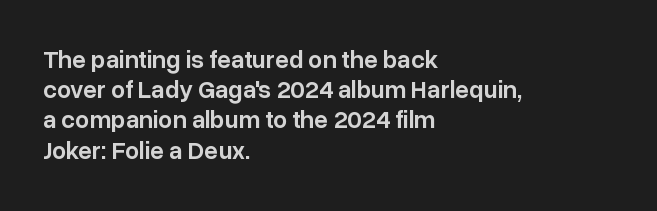
The image shows 25 px text type, upright; set left-aligned, line spacing 1.21x, normal letter spacing, not underlined.
